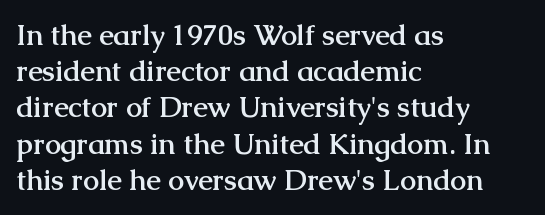
Words appear dense and cohesive because spacing is normal. Every row of glyphs begins at an identical x-position on the left. The passage shown is typed in a proportional face where columns would drift. Observe the serifs anchoring each vertical stroke in this sample. Regular leading. Heavy-handed strokes throughout: this text is bold.
